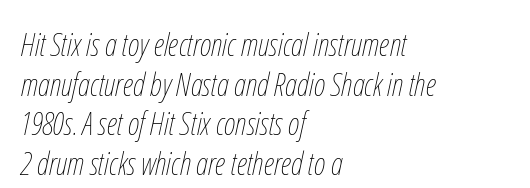
Students, note that the glyphs here touch the page at normal intervals. The baseline area is clear. Line starts are locked; line ends wander. Vertical stems look standard width or narrower in stroke. Do the characters align in a grid? No, the font is proportional.
